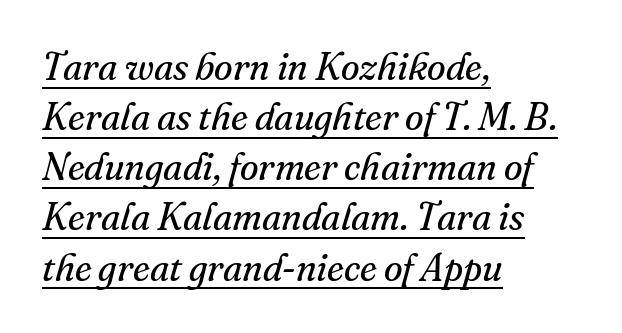
Reading down the block, your eye returns to a fixed left position each line. You could call the tracking neutral — neither tight nor loose. Students, observe the line beneath the letters — that is underlining. Letters have the restrained weight of plain body copy at most. Summary of vertical rhythm: regular, with standard interline spacing.
